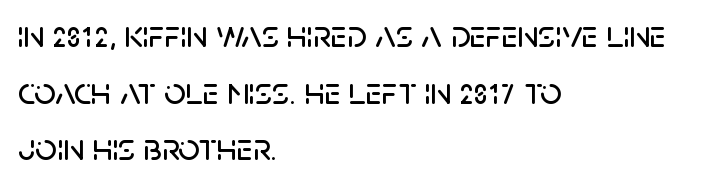
How would I describe the line gaps? Plain and ordinary. Italic? Not at all — the glyphs are vertical. Character widths vary here, with narrow letters taking less room than wide ones. Classification — sans serif. Has an underline been added? It has not.
